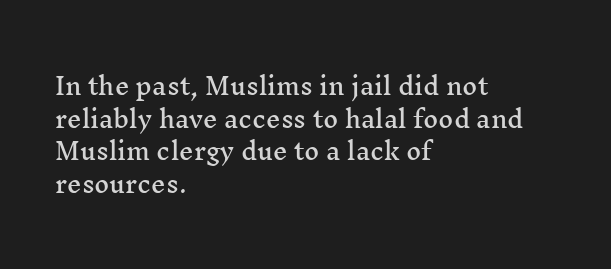
The image shows 23 px text type, upright; set left-aligned, normal line spacing (1.42x), normal letter spacing, not underlined.
